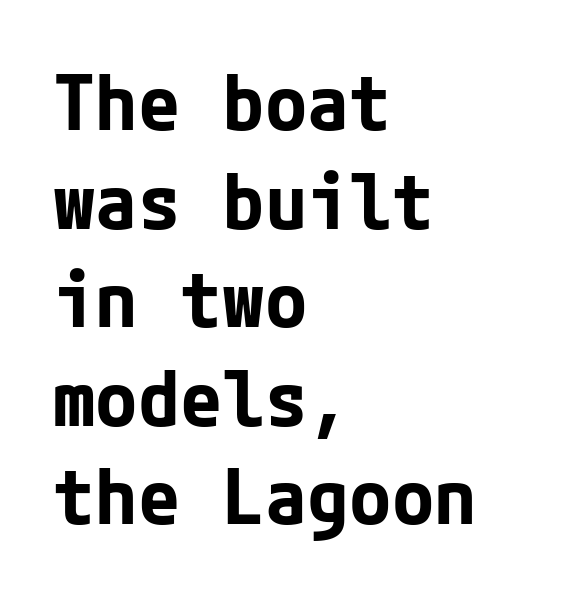
Q: Is the text bold? A: Yes.
Q: Is the text italic (slanted)? A: No, it is upright.
Q: Is the typeface a serif or a sans-serif typeface? A: Sans-serif.
Q: Is the text underlined? A: No.
Q: How is the paragraph aligned? A: Left-aligned.
Q: Is the spacing between letters normal or unusually wide? A: Normal.
Q: Is the spacing between lines tight, normal or loose? A: Normal.
Q: Width (condensed, normal, or wide)? A: Normal.
Q: Stroke contrast? A: Low.
Q: x-height? A: Medium.
